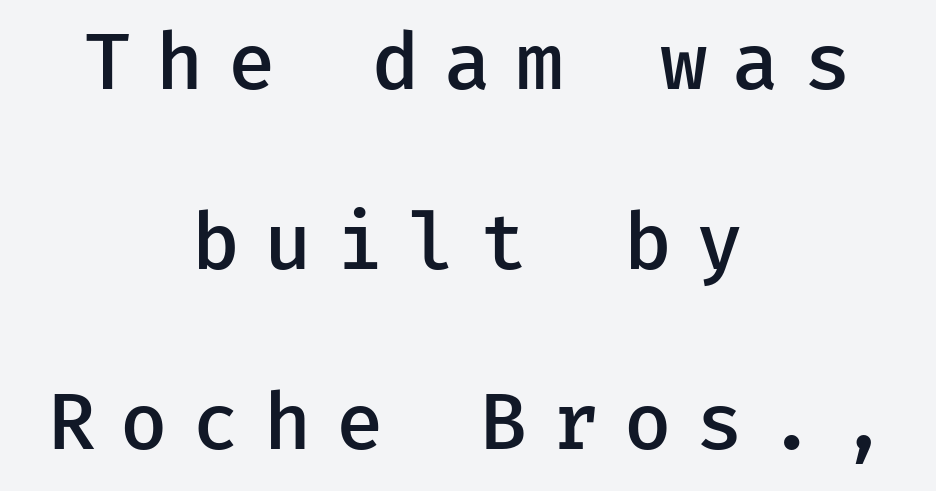
Observe the absence of serifs on each vertical stroke in this sample. A typesetter would call this monospace, since all characters share one set width. One glance says open: line gaps are wider than usual. It's the straight-up-and-down kind of type. Every letter is mildly thick-stroked: semibold rather than bold. Clear beneath every line of the passage.
